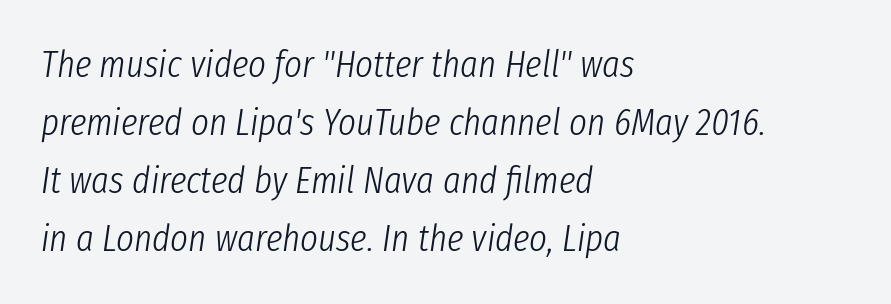
Q: Is the text bold? A: No.
Q: Is the text italic (slanted)? A: Yes, it leans right by about 8 degrees.
Q: Is the text underlined? A: No.
Q: How is the paragraph aligned? A: Left-aligned.
Q: Is the spacing between letters normal or unusually wide? A: Normal.
Q: Is the spacing between lines tight, normal or loose? A: Normal.
Q: Width (condensed, normal, or wide)? A: Condensed.
Q: Stroke contrast? A: Low.
Q: x-height? A: Medium.
Q: Monospaced? A: No.
